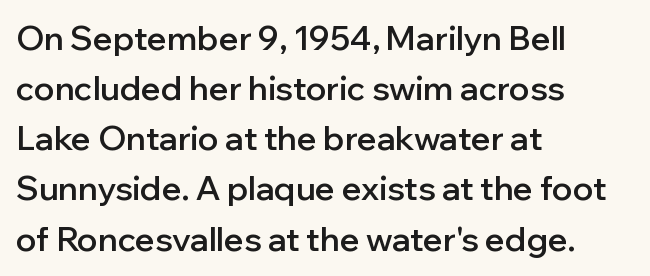
Q: Is the text bold? A: Semi-bold.
Q: Is the text italic (slanted)? A: No, it is upright.
Q: Is the typeface a serif or a sans-serif typeface? A: Sans-serif.
Q: Is the text underlined? A: No.
Q: How is the paragraph aligned? A: Left-aligned.
Q: Is the spacing between letters normal or unusually wide? A: Normal.
Q: Is the spacing between lines tight, normal or loose? A: Normal.
Q: Width (condensed, normal, or wide)? A: Normal.
Q: Stroke contrast? A: Low.
Q: x-height? A: Medium.
Q: Monospaced? A: No.
